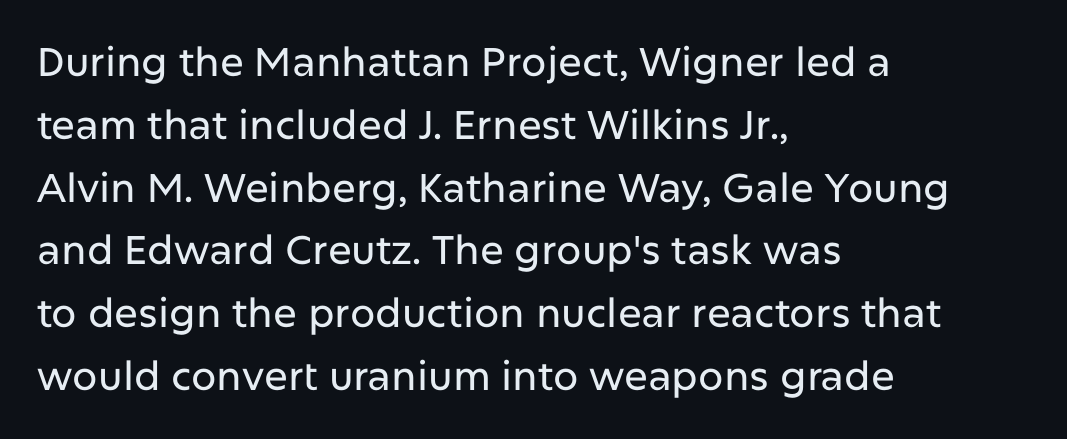
Varying glyph widths throughout — classic text-font behaviour. Compared with a centered layout, this one pins lines to the left instead. The horizontal fit of the characters is conventional and even. In terms of posture, this sample is upright. Quick note: interline space is typical.
